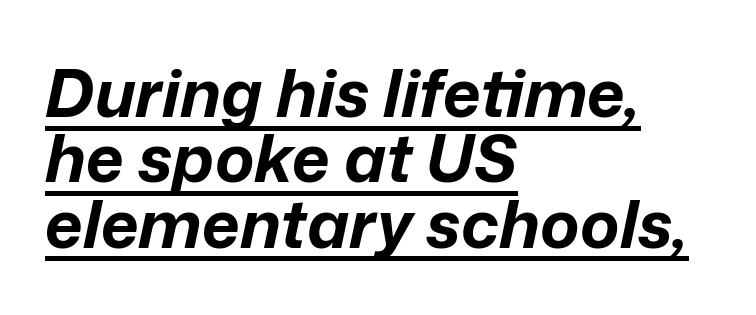
Q: Is the text bold? A: Yes.
Q: Is the text italic (slanted)? A: Yes, it leans right by about 12 degrees.
Q: Is the text underlined? A: Yes.
Q: How is the paragraph aligned? A: Left-aligned.
Q: Is the spacing between letters normal or unusually wide? A: Normal.
Q: Is the spacing between lines tight, normal or loose? A: Tight.
Q: Width (condensed, normal, or wide)? A: Normal.
Q: Stroke contrast? A: Low.
Q: x-height? A: Medium.
Q: Monospaced? A: No.
